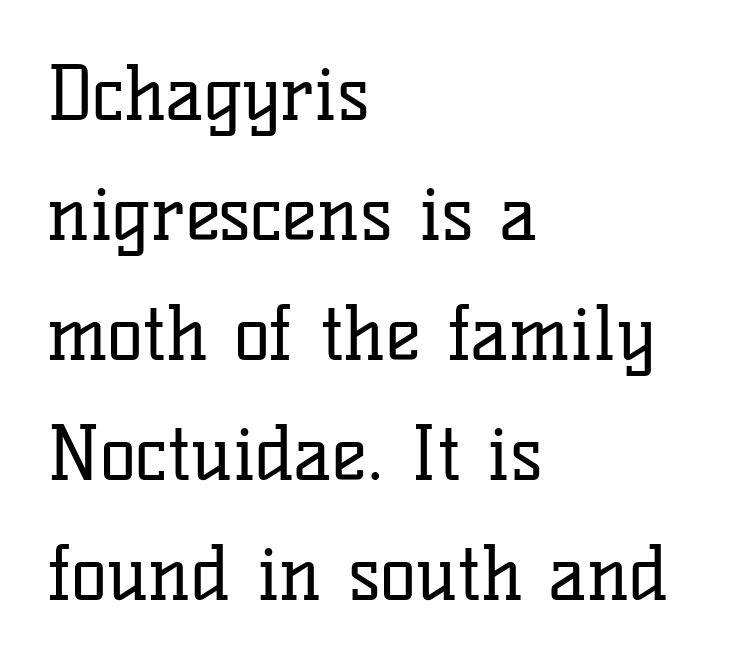
{"serif": "yes", "italic": "no", "bold": "no", "weight": "regular", "width": "normal", "stroke_contrast": "low", "x_height": "medium", "monospaced": "no", "underline": "no", "align": "left", "line_spacing": "normal", "line_spacing_ratio": 1.6, "letter_spacing": "normal", "letter_spacing_em": 0.0, "glyph_px": 75}
